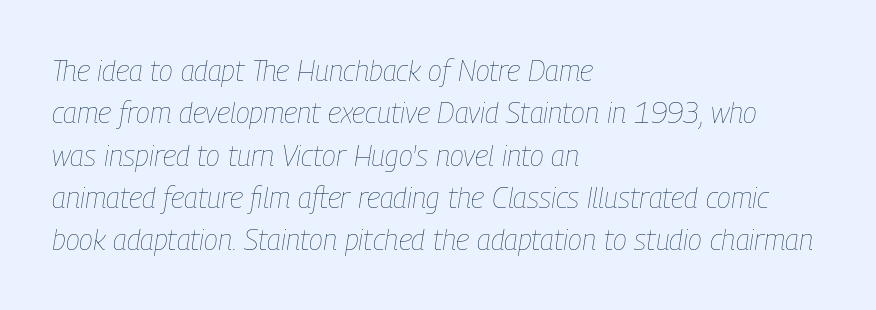
Q: Is the text bold? A: No.
Q: Is the text italic (slanted)? A: Yes, it leans right by about 9 degrees.
Q: Is the text underlined? A: No.
Q: How is the paragraph aligned? A: Left-aligned.
Q: Is the spacing between letters normal or unusually wide? A: Normal.
Q: Is the spacing between lines tight, normal or loose? A: Normal.
Q: Width (condensed, normal, or wide)? A: Condensed.
Q: Stroke contrast? A: Low.
Q: x-height? A: Medium.
Q: Monospaced? A: No.
